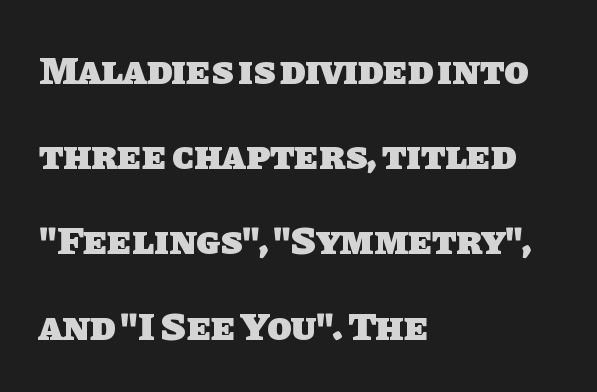
Any mark beneath the type? The region is blank. These lines are composed in type without serifs. Does the leading feel generous? Absolutely, it's lavish. Strong, thick strokes mark this as bold type. The passage is arranged the way most books set body copy — flush left.
